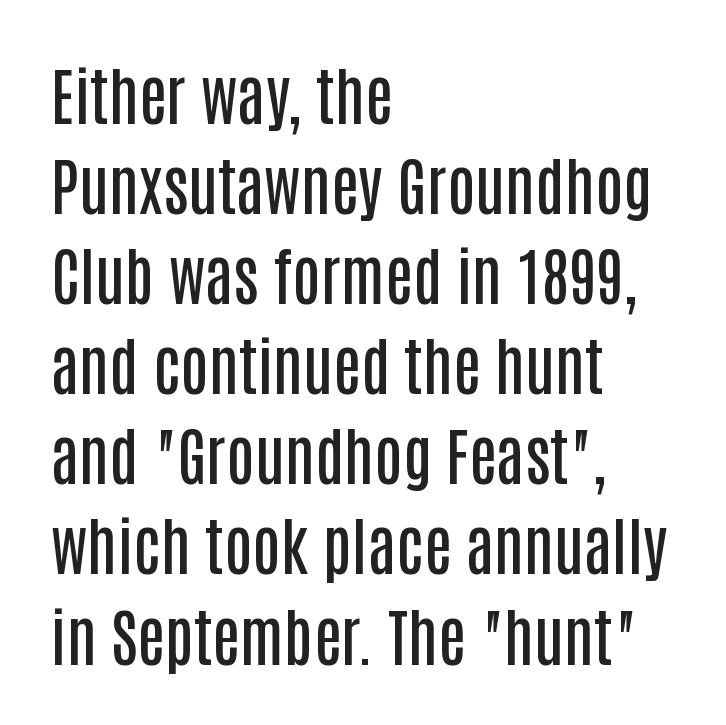
{"serif": "no", "italic": "no", "bold": "semi", "weight": "semibold", "width": "condensed", "stroke_contrast": "low", "x_height": "large", "monospaced": "no", "underline": "no", "align": "left", "line_spacing": "normal", "line_spacing_ratio": 1.43, "letter_spacing": "normal", "letter_spacing_em": 0.0, "glyph_px": 63}
